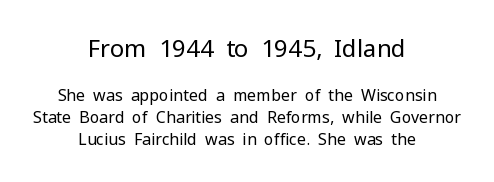
Q: Is the text bold? A: No.
Q: Is the text italic (slanted)? A: No, it is upright.
Q: Is the text underlined? A: No.
Q: How is the paragraph aligned? A: Centered.
Q: Is the spacing between letters normal or unusually wide? A: Normal.
Q: Is the spacing between lines tight, normal or loose? A: Normal.
Q: Which block of text is set in a larger size, the first (top) or the second (bottom)? A: The first (top) one.
